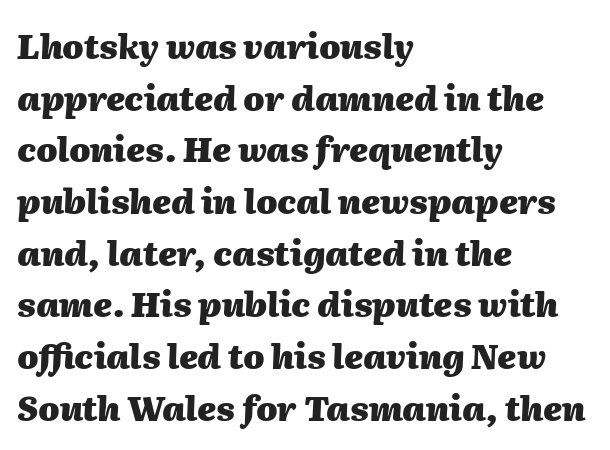
The image shows 34 px heavy type, italic (leaning right); set left-aligned, normal line spacing (1.52x), normal letter spacing, not underlined; medium stroke contrast and a medium x-height.
